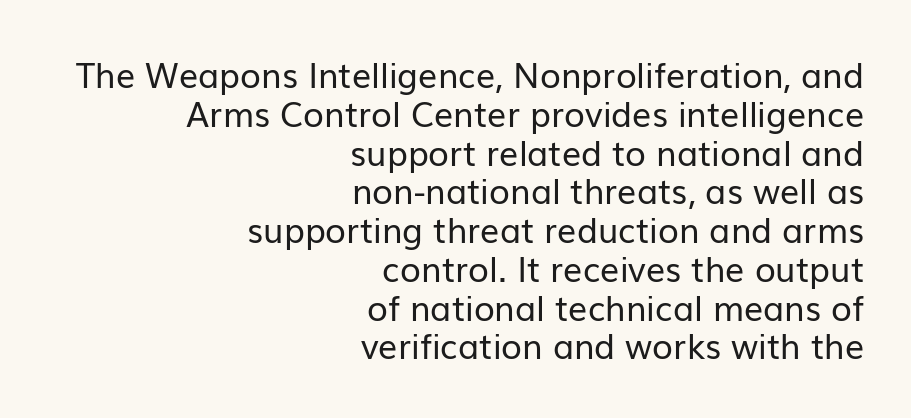
Baseline-to-baseline distance is barely more than the letter height. Caption: standard tracking, unaltered. A sans-serif font was chosen for this passage. The specimen omits any rule beneath the text block's lines. The font's upright variant was chosen for this text. Here the designer chose a conventional face with non-uniform glyph widths.
